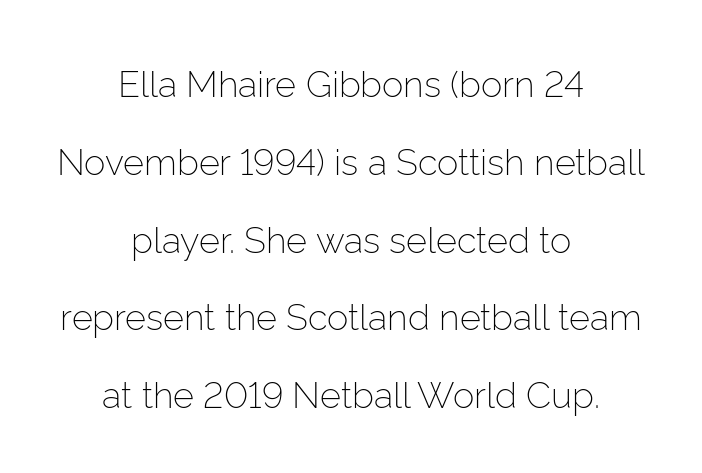
The image shows 36 px light sans-serif type, upright; set centered, loose line spacing (2.16x), normal letter spacing, not underlined; low stroke contrast and a medium x-height.
